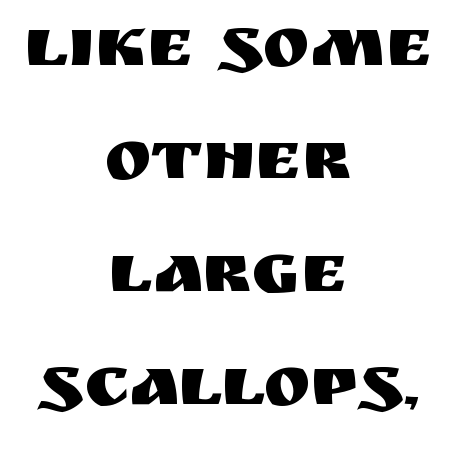
{"serif": "no", "italic": "no", "width": "normal", "stroke_contrast": "medium", "x_height": "large", "monospaced": "no", "underline": "no", "align": "center", "line_spacing": "normal", "line_spacing_ratio": 1.59, "letter_spacing": "normal", "letter_spacing_em": 0.0, "glyph_px": 71}
